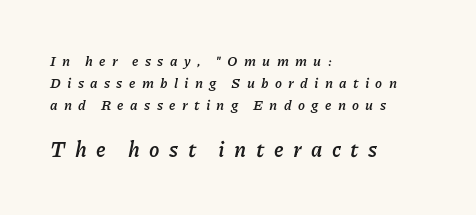
The image shows 21 px bold type, italic (leaning right); set left-aligned, normal line spacing (1.58x), unusually wide letter spacing (+0.45 em), not underlined; the second (bottom) block is 1.5x larger.
